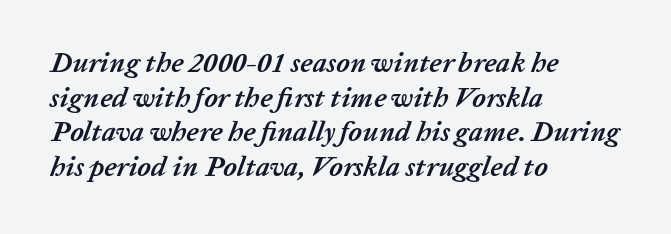
{"italic": "yes", "lean": "right", "slant_degrees": 20, "bold": "yes", "weight": "semibold", "width": "normal", "stroke_contrast": "low", "x_height": "medium", "monospaced": "no", "underline": "no", "align": "left", "line_spacing_ratio": 1.24, "letter_spacing": "normal", "letter_spacing_em": 0.0, "glyph_px": 28}
